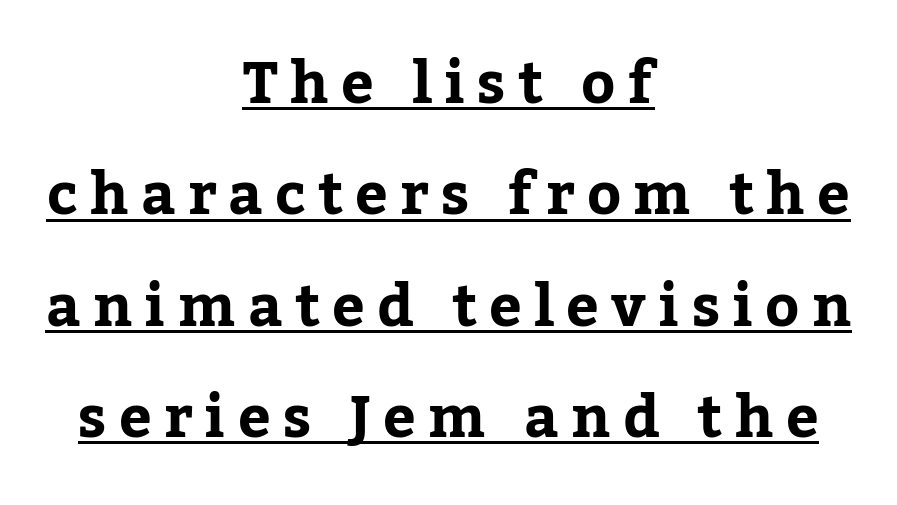
{"serif": "yes", "italic": "no", "bold": "yes", "weight": "bold", "width": "normal", "stroke_contrast": "low", "x_height": "medium", "monospaced": "no", "underline": "yes", "align": "center", "line_spacing": "loose", "line_spacing_ratio": 1.92, "letter_spacing": "wide", "letter_spacing_em": 0.21, "glyph_px": 58}
